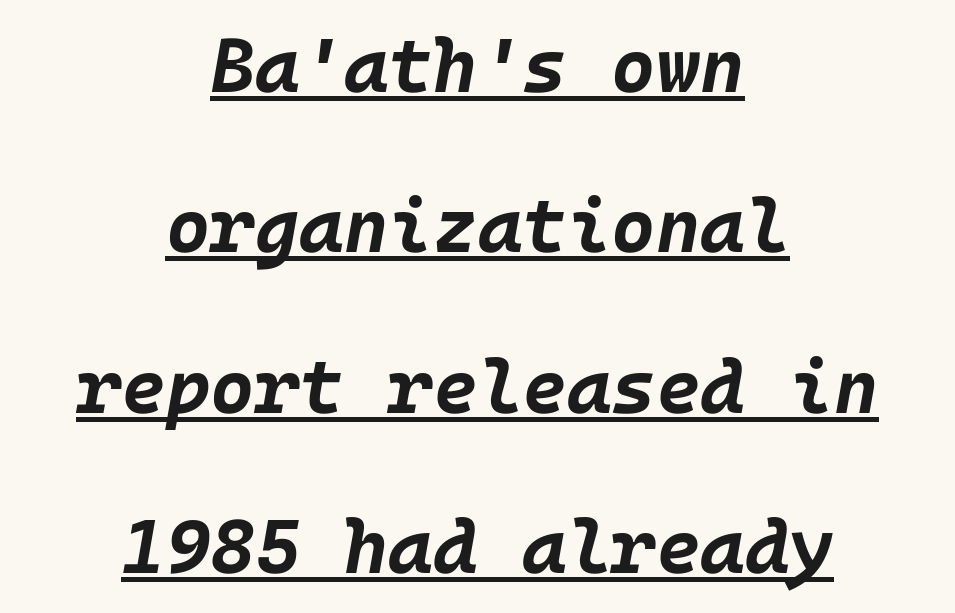
The image shows 76 px bold type, italic (leaning right); set centered, loose line spacing (2.11x), normal letter spacing, underlined; low stroke contrast and a large x-height.
